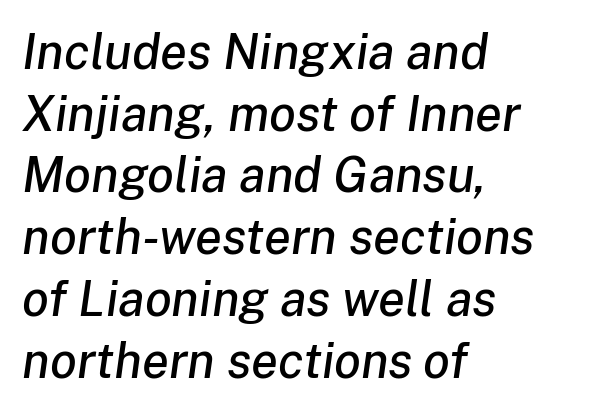
The passage shown has conventional tracking throughout. The rag falls on the right side of this text block. The face used here has a pronounced slope to its letters. You could not count columns in this text — the font is proportionally spaced. Normally led — the rows are evenly, conventionally spaced.
